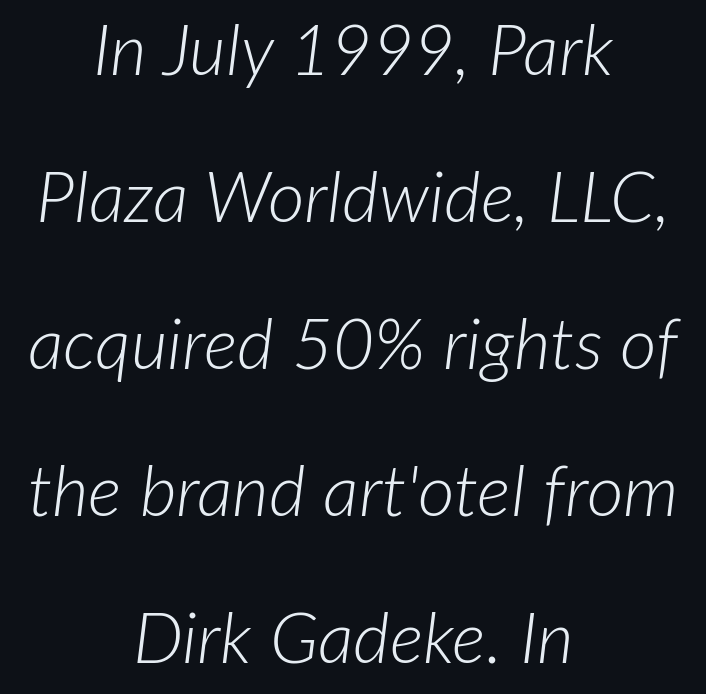
The image shows 71 px light type, italic (leaning right); set centered, loose line spacing (2.07x), normal letter spacing, not underlined; low stroke contrast and a medium x-height.
